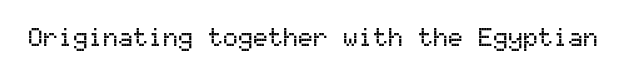
{"italic": "no", "underline": "no", "letter_spacing": "normal", "letter_spacing_em": 0.0, "glyph_px": 25}
